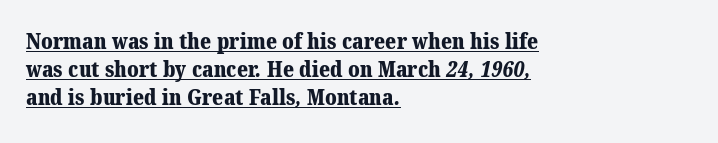
{"bold": "yes", "underline": "yes", "align": "left", "line_spacing": "normal", "line_spacing_ratio": 1.34, "letter_spacing": "normal", "letter_spacing_em": 0.0, "glyph_px": 21}
